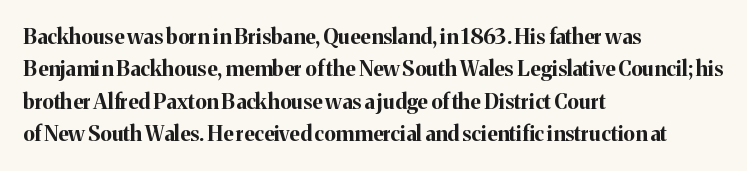
{"italic": "no", "bold": "yes", "underline": "no", "align": "left", "line_spacing": "normal", "line_spacing_ratio": 1.54, "letter_spacing": "normal", "letter_spacing_em": 0.0, "glyph_px": 21}
